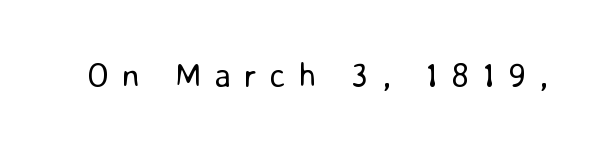
Is this a fixed-width face? No — the glyphs have proportional, varying widths. The characters are drawn with everyday or finer stroke widths. Nobody drew a line under any word here. The letters carry no serifs — their stems end cleanly without finishing strokes.
